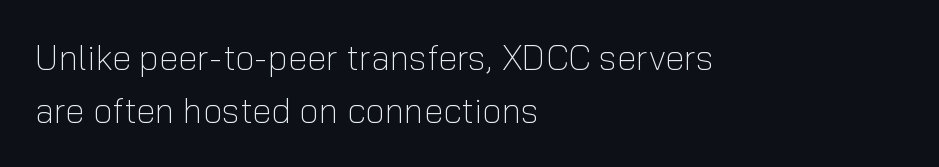
The image shows 35 px light sans-serif type, upright; set left-aligned, normal line spacing (1.51x), normal letter spacing, not underlined; low stroke contrast and a medium x-height.
